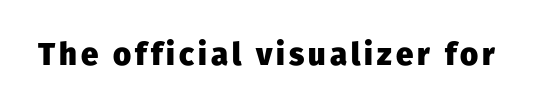
The image shows 31 px heavy sans-serif type, upright; set not underlined; low stroke contrast and a medium x-height.
